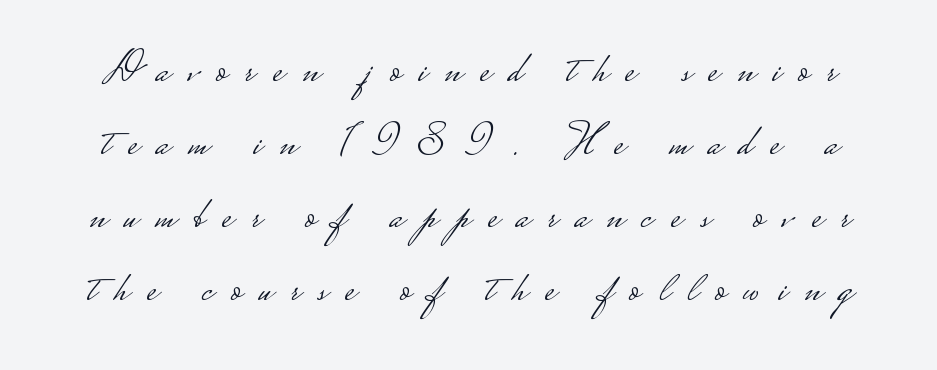
The image shows 44 px light, wide sans-serif type; set normal line spacing (1.66x), unusually wide letter spacing (+0.41 em), not underlined; low stroke contrast.
